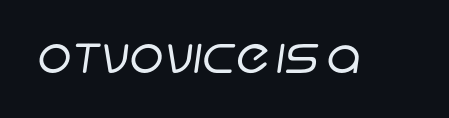
{"serif": "no", "bold": "no", "weight": "regular", "width": "normal", "stroke_contrast": "low", "x_height": "large", "monospaced": "no", "underline": "no", "letter_spacing": "normal", "letter_spacing_em": 0.0, "glyph_px": 47}
